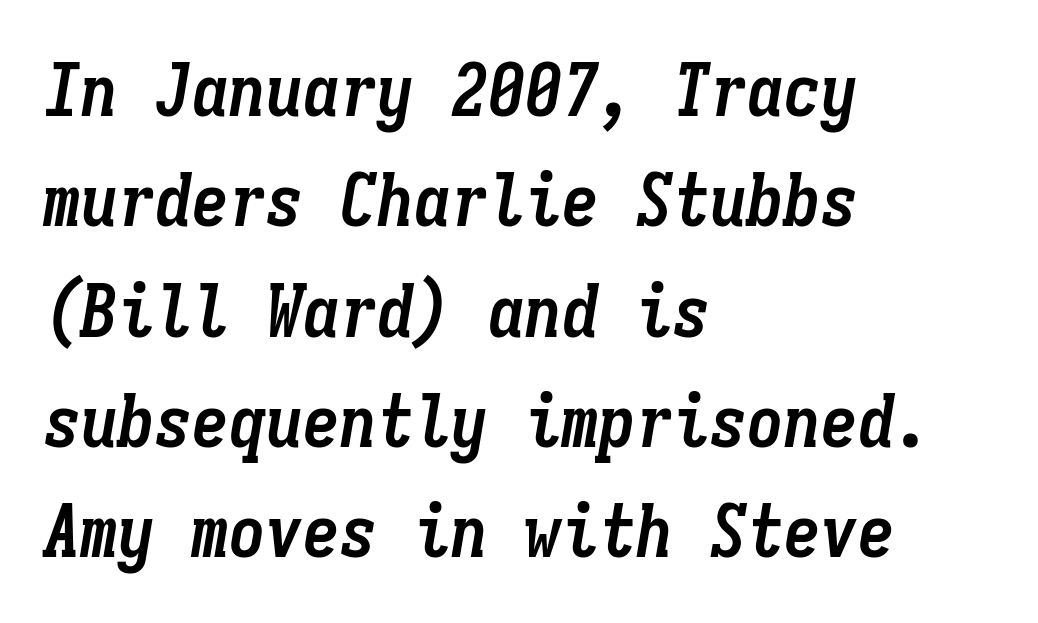
The image shows 74 px semibold, condensed type, italic (leaning right), monospaced; set left-aligned, normal line spacing (1.49x), normal letter spacing, not underlined; low stroke contrast and a medium x-height.
